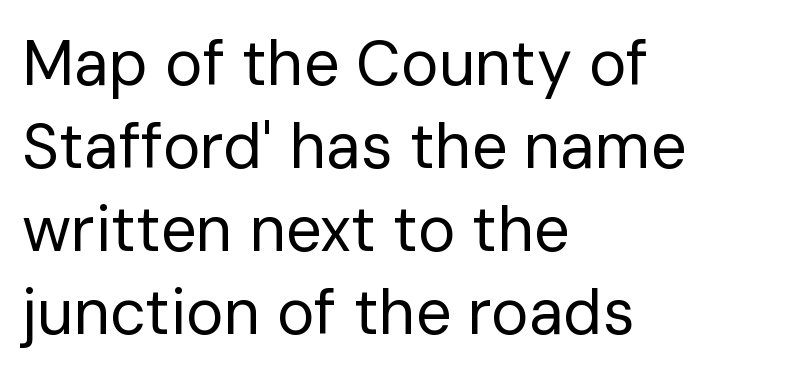
Teacher's note: observe the even left margin — that is flush-left alignment. A roman cut, with each character standing at attention. Just letters on the line, the space beneath them empty. Letter spacing: default.
